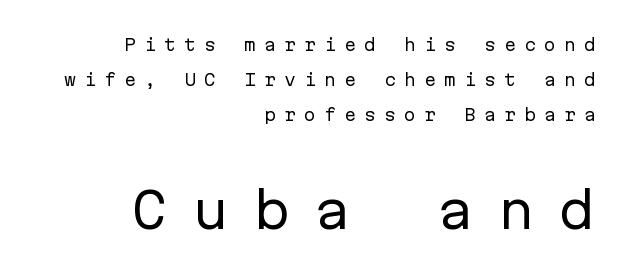
The paragraph has a hard right edge and a soft left edge. Is there much room between lines? Yes — plenty of vertical air separates them. Note the uniform advance width — an 'i' takes as much space as an 'm'. Stem width sits at or under what a default text font uses. Letters rest on an invisible, unmarked baseline.
